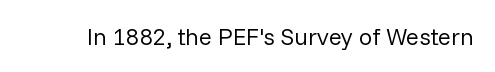
{"italic": "no", "bold": "no", "underline": "no", "letter_spacing": "normal", "letter_spacing_em": 0.0, "glyph_px": 24}
